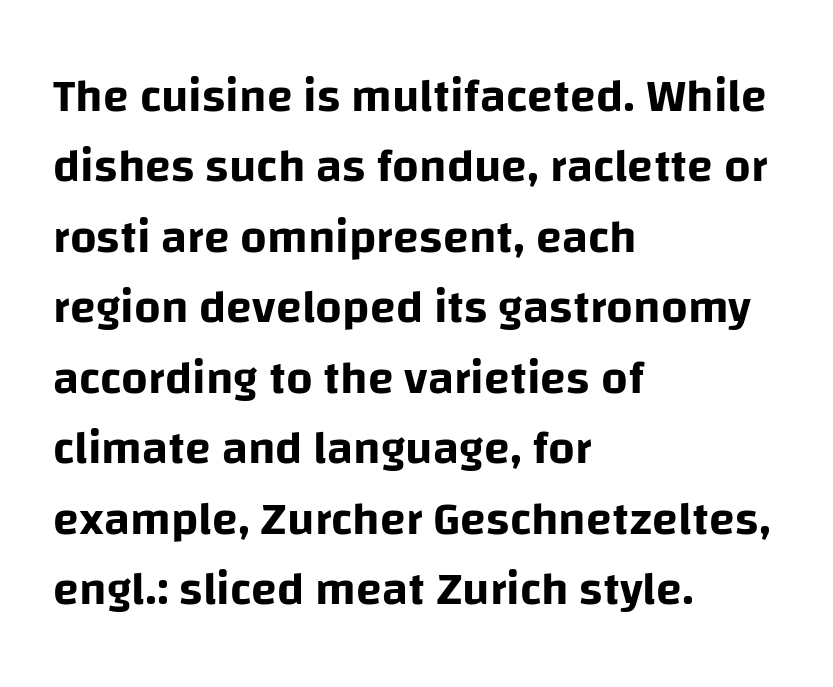
Q: Is the text italic (slanted)? A: No, it is upright.
Q: Is the typeface a serif or a sans-serif typeface? A: Sans-serif.
Q: Is the text underlined? A: No.
Q: How is the paragraph aligned? A: Left-aligned.
Q: Is the spacing between letters normal or unusually wide? A: Normal.
Q: Is the spacing between lines tight, normal or loose? A: Normal.
Q: Width (condensed, normal, or wide)? A: Normal.
Q: Stroke contrast? A: Low.
Q: x-height? A: Large.
Q: Monospaced? A: No.
